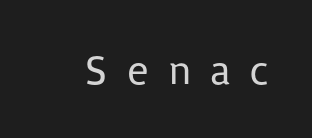
The image shows 41 px regular-weight sans-serif type, upright; set unusually wide letter spacing (+0.44 em), not underlined; low stroke contrast and a medium x-height.
